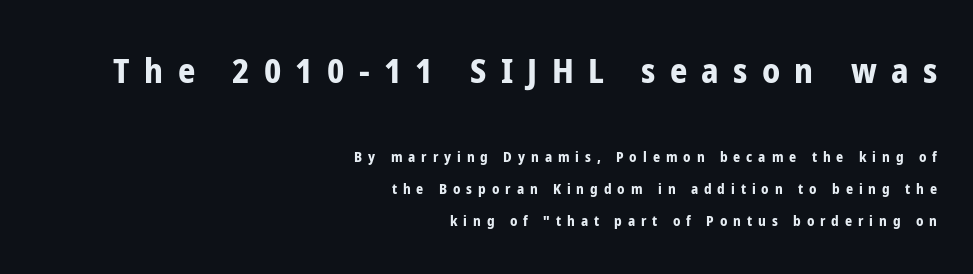
Q: Is the text bold? A: Yes.
Q: Is the text italic (slanted)? A: No, it is upright.
Q: Is the typeface a serif or a sans-serif typeface? A: Sans-serif.
Q: Is the text underlined? A: No.
Q: How is the paragraph aligned? A: Right-aligned.
Q: Is the spacing between letters normal or unusually wide? A: Unusually wide.
Q: Is the spacing between lines tight, normal or loose? A: Loose.
Q: Which block of text is set in a larger size, the first (top) or the second (bottom)? A: The first (top) one.
Q: Width (condensed, normal, or wide)? A: Condensed.
Q: Stroke contrast? A: Low.
Q: x-height? A: Medium.
Q: Monospaced? A: No.
